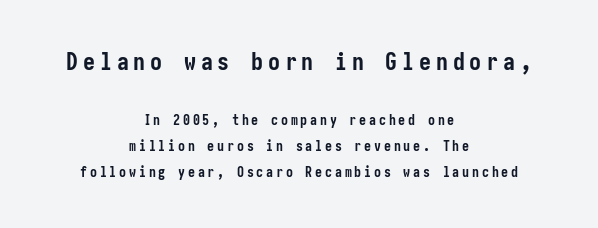
{"italic": "no", "bold": "yes", "underline": "no", "align": "center", "line_spacing_ratio": 1.89, "letter_spacing": "wide", "letter_spacing_em": 0.2, "larger_block": "first", "size_ratio": 1.71, "glyph_px": 24}
